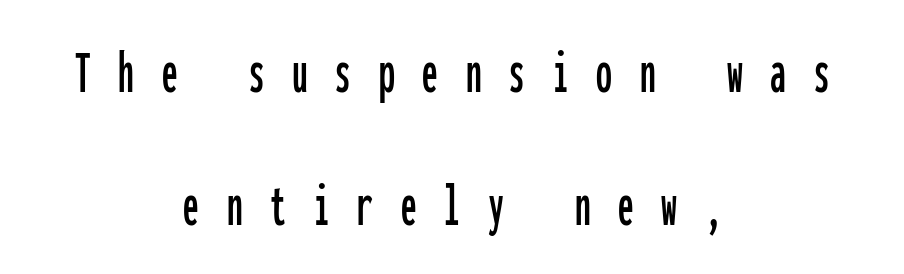
{"serif": "no", "italic": "no", "width": "condensed", "stroke_contrast": "low", "x_height": "medium", "monospaced": "yes", "underline": "no", "align": "center", "line_spacing": "loose", "line_spacing_ratio": 2.11, "letter_spacing": "wide", "letter_spacing_em": 0.44, "glyph_px": 63}
